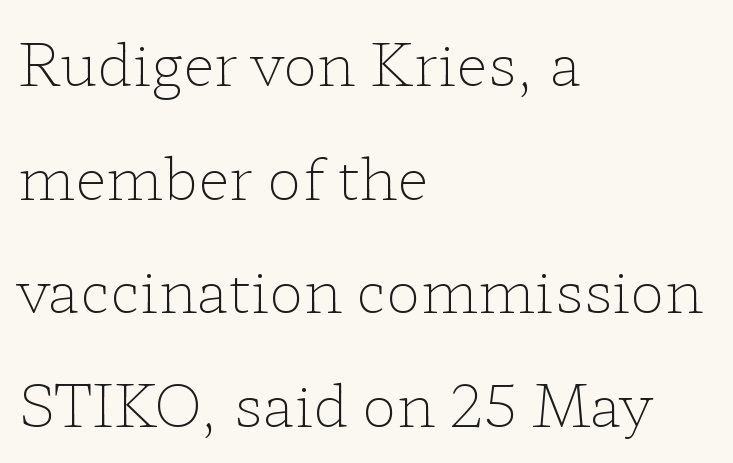
Q: Is the text bold? A: No.
Q: Is the text italic (slanted)? A: No, it is upright.
Q: Is the typeface a serif or a sans-serif typeface? A: Serif.
Q: Is the text underlined? A: No.
Q: How is the paragraph aligned? A: Left-aligned.
Q: Is the spacing between letters normal or unusually wide? A: Normal.
Q: Is the spacing between lines tight, normal or loose? A: Loose.
Q: Width (condensed, normal, or wide)? A: Wide.
Q: Stroke contrast? A: Low.
Q: x-height? A: Medium.
Q: Monospaced? A: No.
